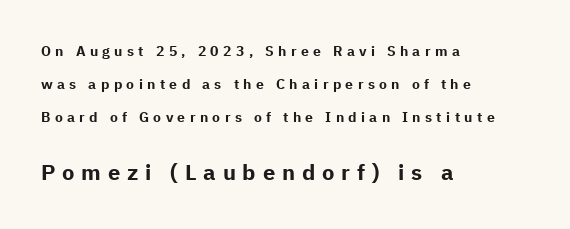
The image shows 22 px bold type, upright; set left-aligned, loose line spacing (2.35x), unusually wide letter spacing (+0.31 em), not underlined; the second (bottom) block is 1.57x larger.
